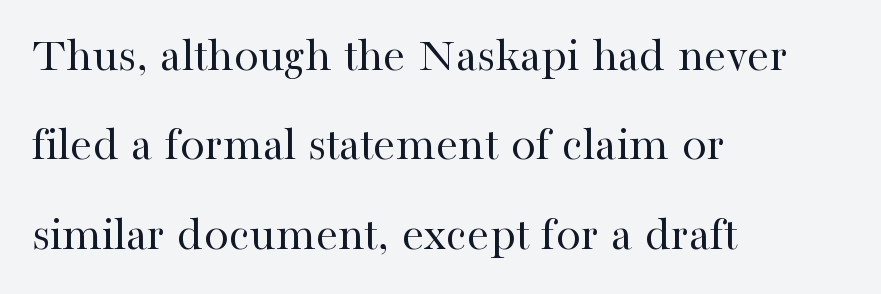
The image shows 50 px regular-weight serif type, upright; set left-aligned, line spacing 1.79x, normal letter spacing, not underlined; high stroke contrast and a medium x-height.
